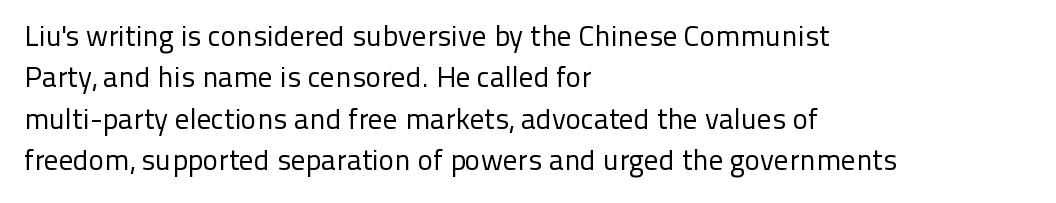
You can tell it's not italic because the verticals are truly vertical. The face used here is rendered with its standard letterfit. This rendering uses left alignment, leaving the right contour irregular. The space beneath each line is pristine and unruled.
